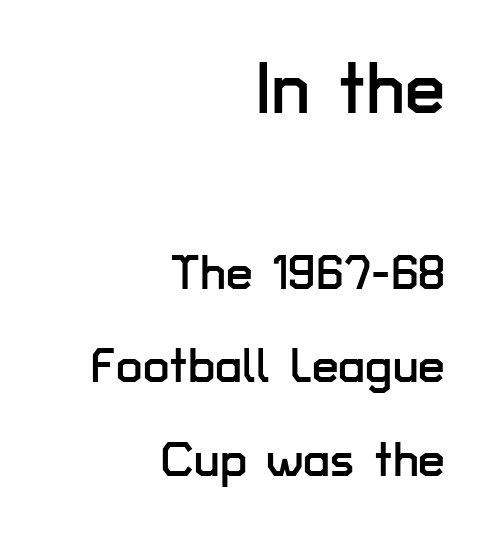
{"serif": "no", "italic": "no", "width": "normal", "stroke_contrast": "low", "x_height": "medium", "monospaced": "no", "underline": "no", "align": "right", "line_spacing": "loose", "line_spacing_ratio": 1.94, "letter_spacing": "normal", "letter_spacing_em": 0.0, "larger_block": "first", "size_ratio": 1.5, "glyph_px": 72}
